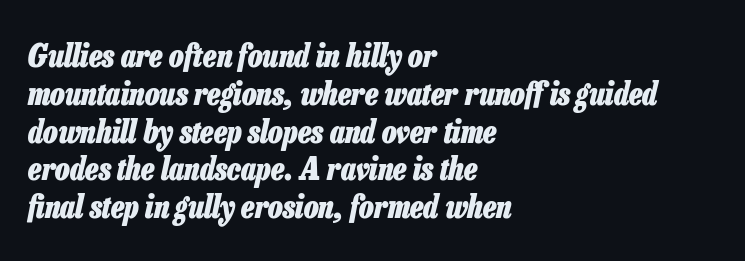
{"italic": "yes", "lean": "right", "slant_degrees": 13, "bold": "yes", "weight": "heavy", "width": "condensed", "stroke_contrast": "low", "x_height": "medium", "monospaced": "no", "underline": "no", "align": "left", "line_spacing_ratio": 1.22, "letter_spacing": "normal", "letter_spacing_em": 0.0, "glyph_px": 31}
